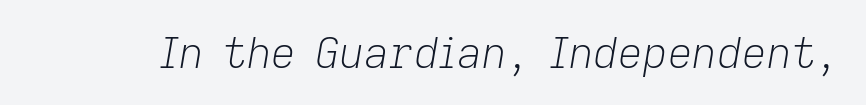
This is oblique type, the kind used for emphasis or titles. This sample uses plain, unmodified letter spacing. Descender tails drop into unmarked territory. This reads as an unemphasized weight, regular at the heaviest.
